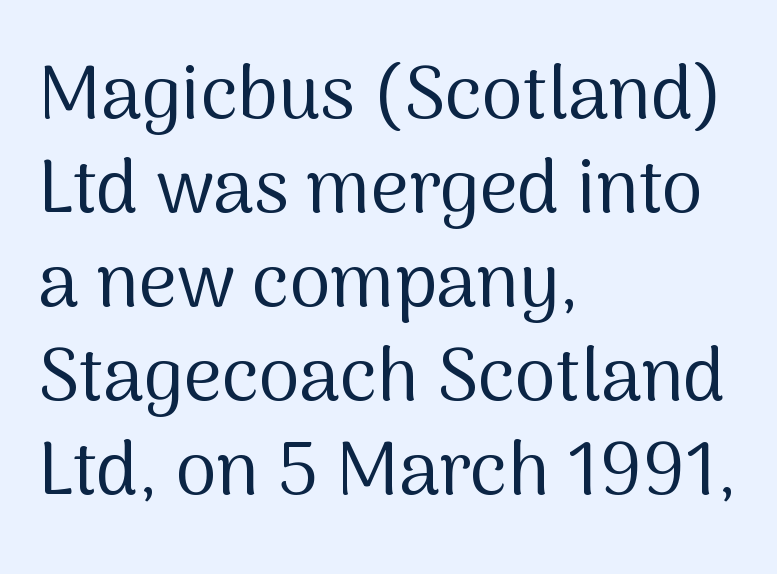
{"serif": "no", "italic": "no", "bold": "no", "weight": "regular", "width": "normal", "stroke_contrast": "medium", "x_height": "medium", "monospaced": "no", "underline": "no", "align": "left", "line_spacing": "normal", "line_spacing_ratio": 1.27, "letter_spacing": "normal", "letter_spacing_em": 0.0, "glyph_px": 74}
